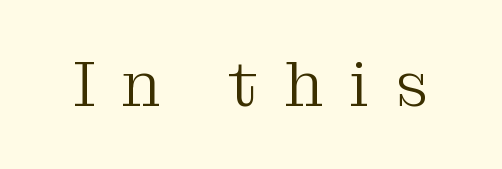
Q: Is the text bold? A: No.
Q: Is the text italic (slanted)? A: No, it is upright.
Q: Is the typeface a serif or a sans-serif typeface? A: Serif.
Q: Is the text underlined? A: No.
Q: Is the spacing between letters normal or unusually wide? A: Unusually wide.
Q: Width (condensed, normal, or wide)? A: Normal.
Q: Stroke contrast? A: Medium.
Q: x-height? A: Medium.
Q: Monospaced? A: No.
